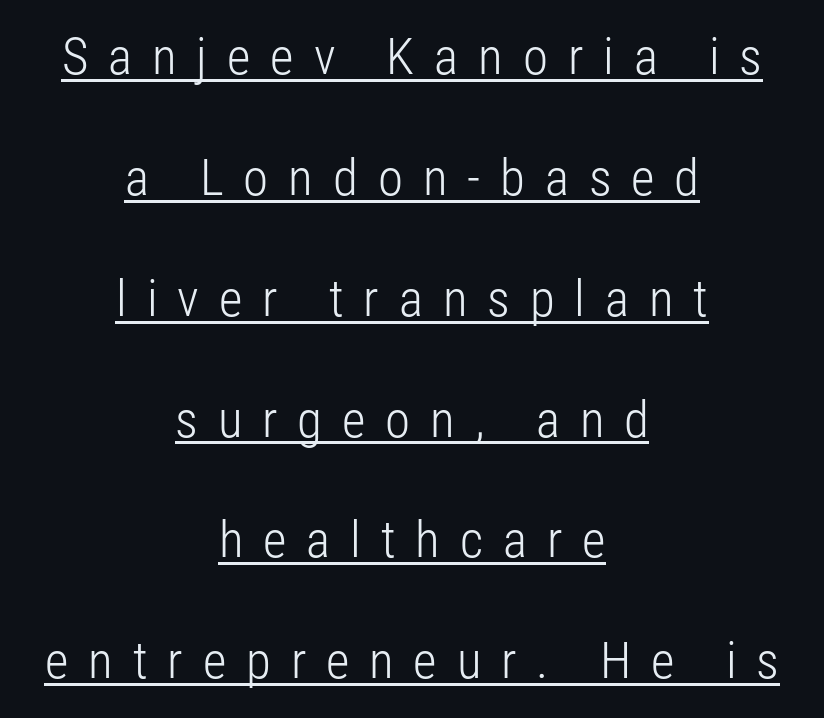
Q: Is the text bold? A: No.
Q: Is the text italic (slanted)? A: No, it is upright.
Q: Is the typeface a serif or a sans-serif typeface? A: Sans-serif.
Q: Is the text underlined? A: Yes.
Q: How is the paragraph aligned? A: Centered.
Q: Is the spacing between letters normal or unusually wide? A: Unusually wide.
Q: Is the spacing between lines tight, normal or loose? A: Loose.
Q: Width (condensed, normal, or wide)? A: Condensed.
Q: Stroke contrast? A: Low.
Q: x-height? A: Medium.
Q: Monospaced? A: No.
